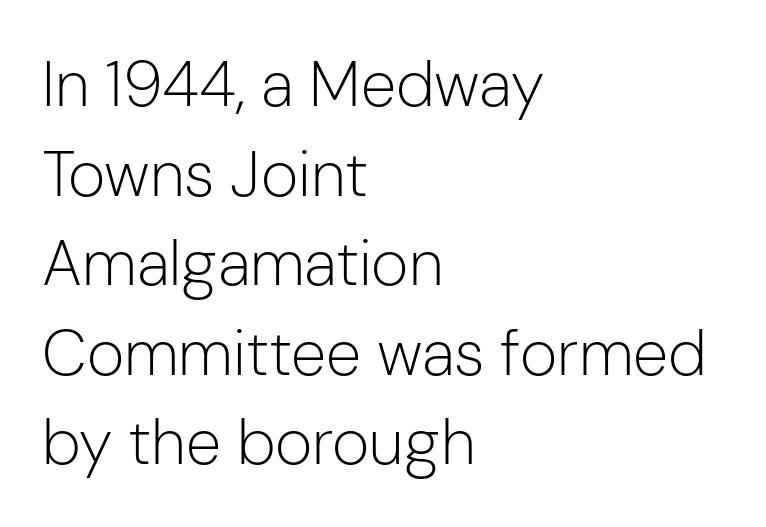
Q: Is the text bold? A: No.
Q: Is the text italic (slanted)? A: No, it is upright.
Q: Is the typeface a serif or a sans-serif typeface? A: Sans-serif.
Q: Is the text underlined? A: No.
Q: How is the paragraph aligned? A: Left-aligned.
Q: Is the spacing between letters normal or unusually wide? A: Normal.
Q: Is the spacing between lines tight, normal or loose? A: Normal.
Q: Width (condensed, normal, or wide)? A: Normal.
Q: Stroke contrast? A: Low.
Q: x-height? A: Medium.
Q: Monospaced? A: No.
